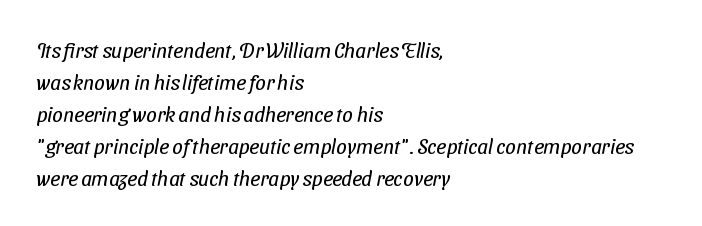
Counters stay open thanks to moderate or lighter strokes. Line spacing here is normal. Letters rest on an invisible, unmarked baseline. Tracking value appears to be zero — textbook default spacing. These lines are set flush left with a ragged right edge.
